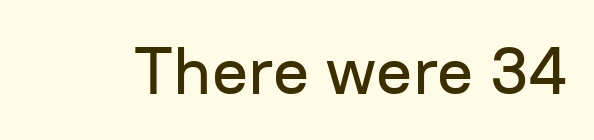
The image shows 67 px sans-serif type, upright; set normal letter spacing, not underlined; low stroke contrast and a medium x-height.
